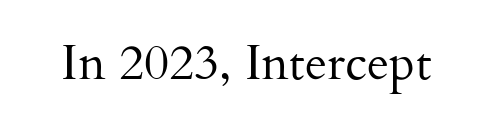
The letterforms sit shoulder to shoulder at normal distance. You could not count columns in this text — the font is proportionally spaced. Heft: none added — not bold. In terms of letterform style, serifs are clearly present.
